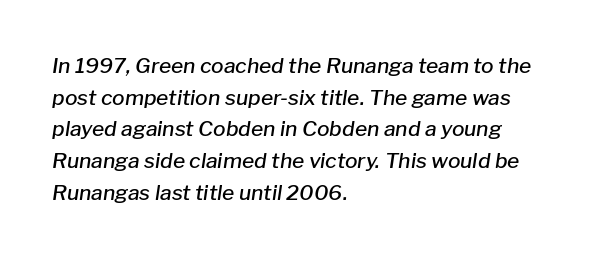
The image shows 21 px text type, italic (leaning right); set left-aligned, normal line spacing (1.51x), normal letter spacing, not underlined.
